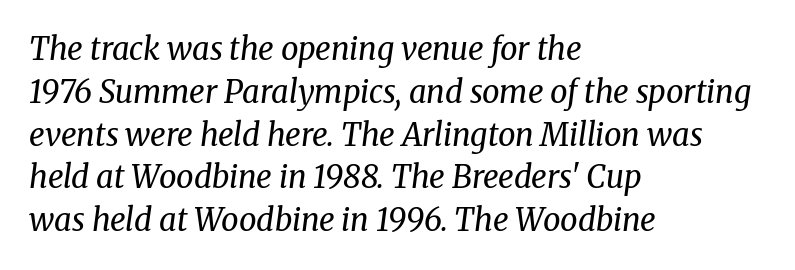
The image shows 31 px regular-weight serif type, italic (leaning right); set left-aligned, normal line spacing (1.38x), normal letter spacing, not underlined; medium stroke contrast and a medium x-height.
